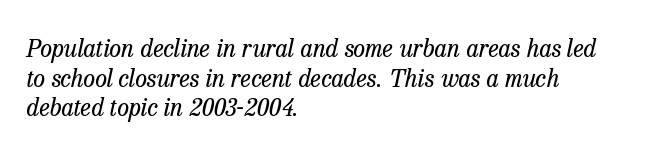
The image shows 24 px text type, italic (leaning right); set left-aligned, line spacing 1.23x, normal letter spacing, not underlined.
